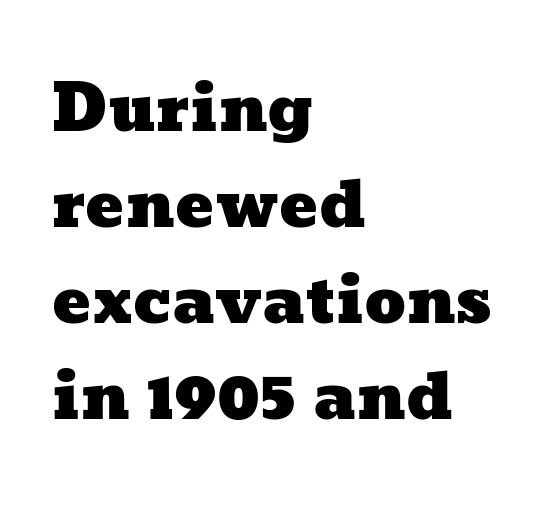
The image shows 64 px wide type; set left-aligned, normal line spacing (1.5x), normal letter spacing, not underlined; low stroke contrast and a medium x-height.
